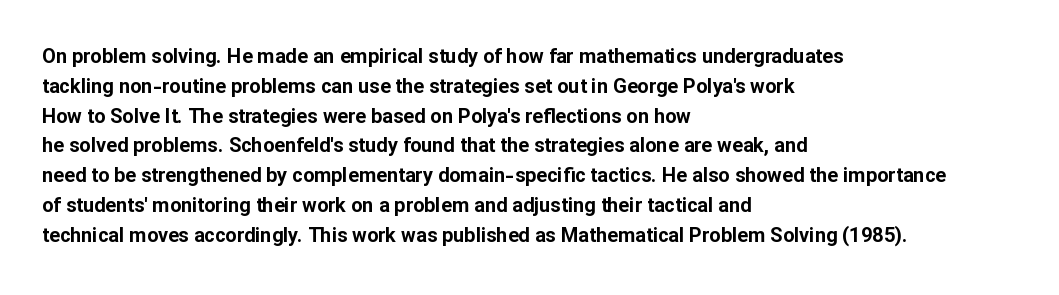
Summary of weight: heavy, a full bold. This sample is left-justified, so line endings fall wherever the words run out. The type sits square on the baseline with zero lean. The lines sit at an ordinary, default distance from one another. A bare baseline throughout the passage. This sample uses plain, unmodified letter spacing.
